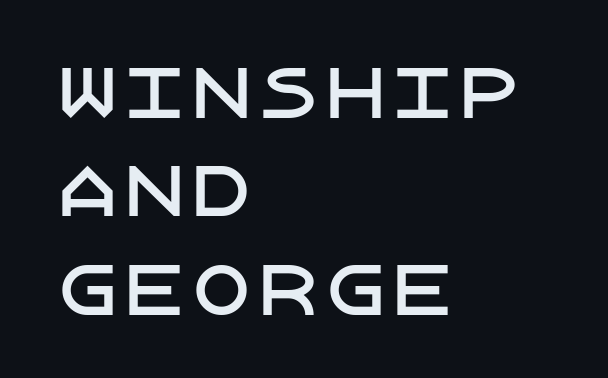
Classification — sans serif. This sample is left-justified, so line endings fall wherever the words run out. Plain, unruled lines of type. The block of text has a typical density, with ordinary space between rows. Quick note: not italic, upright. What stands out about the letter spacing? Nothing — it is the standard amount.
